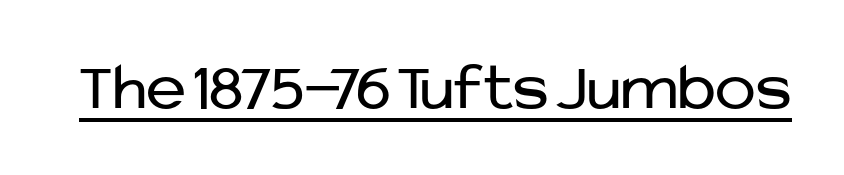
The lettering is marked with a stroke running underneath it. Each letter keeps its own natural width here, so spacing adapts to shape. Look at the tracking — it's just the regular setting, nothing added. The font is comparable to plain body text, perhaps lighter.
